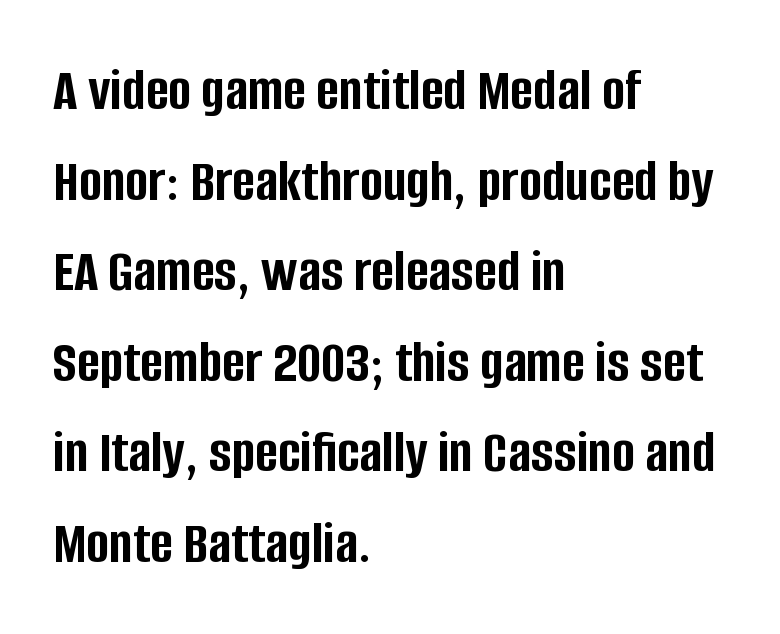
{"serif": "no", "italic": "no", "bold": "yes", "weight": "semibold", "width": "condensed", "stroke_contrast": "low", "x_height": "large", "monospaced": "no", "underline": "no", "align": "left", "line_spacing": "normal", "line_spacing_ratio": 1.46, "letter_spacing": "normal", "letter_spacing_em": 0.0, "glyph_px": 62}
